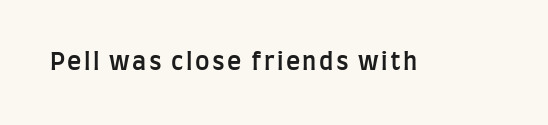
{"italic": "no", "bold": "semi", "underline": "no", "glyph_px": 24}
